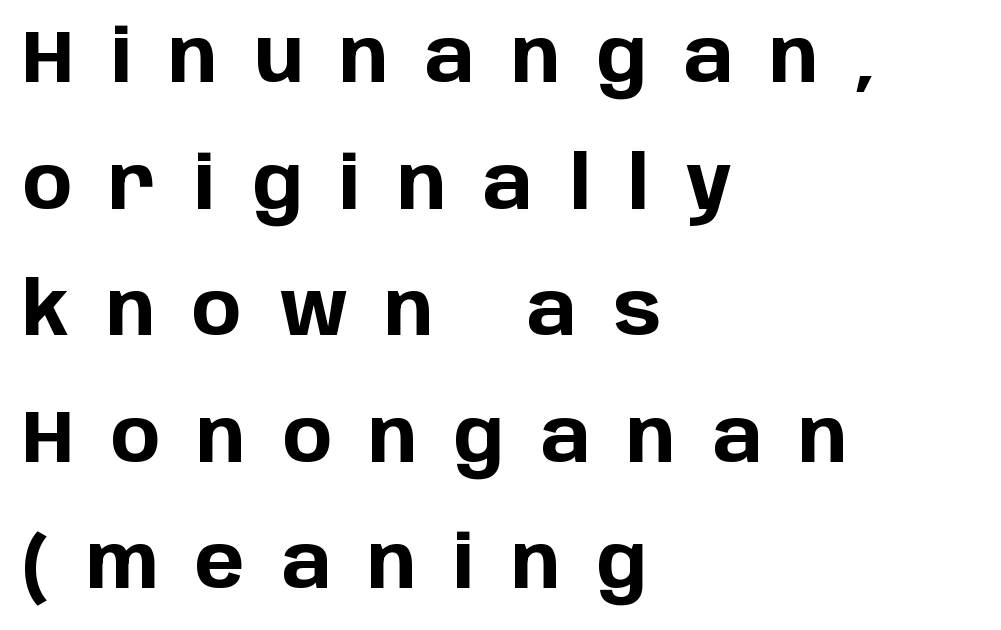
Q: Is the text bold? A: Yes.
Q: Is the text italic (slanted)? A: No, it is upright.
Q: Is the typeface a serif or a sans-serif typeface? A: Sans-serif.
Q: Is the text underlined? A: No.
Q: How is the paragraph aligned? A: Left-aligned.
Q: Is the spacing between letters normal or unusually wide? A: Unusually wide.
Q: Width (condensed, normal, or wide)? A: Normal.
Q: Stroke contrast? A: Low.
Q: x-height? A: Large.
Q: Monospaced? A: No.
